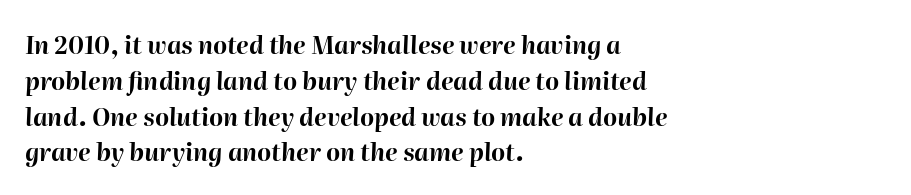
Q: Is the text bold? A: Yes.
Q: Is the text italic (slanted)? A: Yes, it leans right by about 2 degrees.
Q: Is the text underlined? A: No.
Q: How is the paragraph aligned? A: Left-aligned.
Q: Is the spacing between letters normal or unusually wide? A: Normal.
Q: Is the spacing between lines tight, normal or loose? A: Normal.
